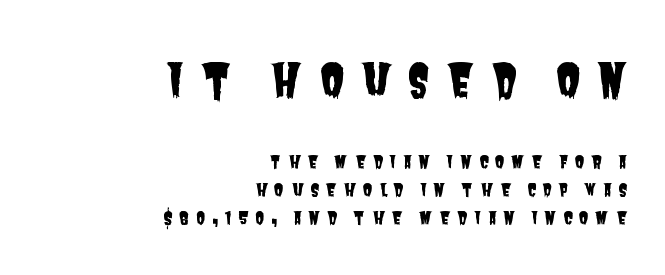
The image shows 45 px condensed sans-serif type; set right-aligned, normal line spacing (1.57x), unusually wide letter spacing (+0.36 em), not underlined; the first (top) block is 2.5x larger; low stroke contrast and a large x-height.
